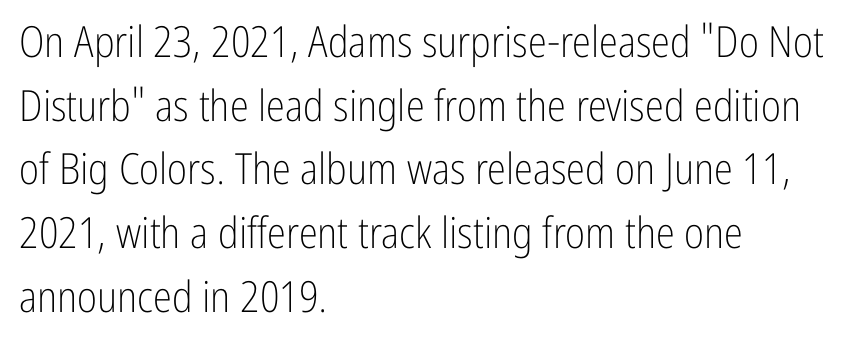
{"serif": "no", "italic": "no", "bold": "no", "weight": "light", "width": "condensed", "stroke_contrast": "low", "x_height": "medium", "monospaced": "no", "underline": "no", "align": "left", "line_spacing": "normal", "line_spacing_ratio": 1.48, "letter_spacing": "normal", "letter_spacing_em": 0.0, "glyph_px": 43}
